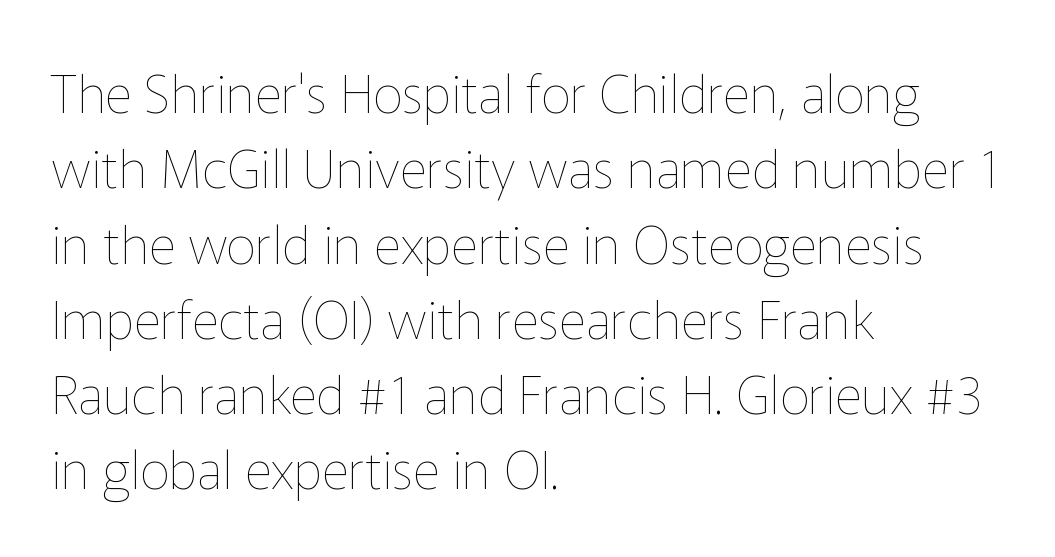
The image shows 53 px thin type, upright; set left-aligned, normal line spacing (1.42x), normal letter spacing, not underlined; low stroke contrast and a medium x-height.
